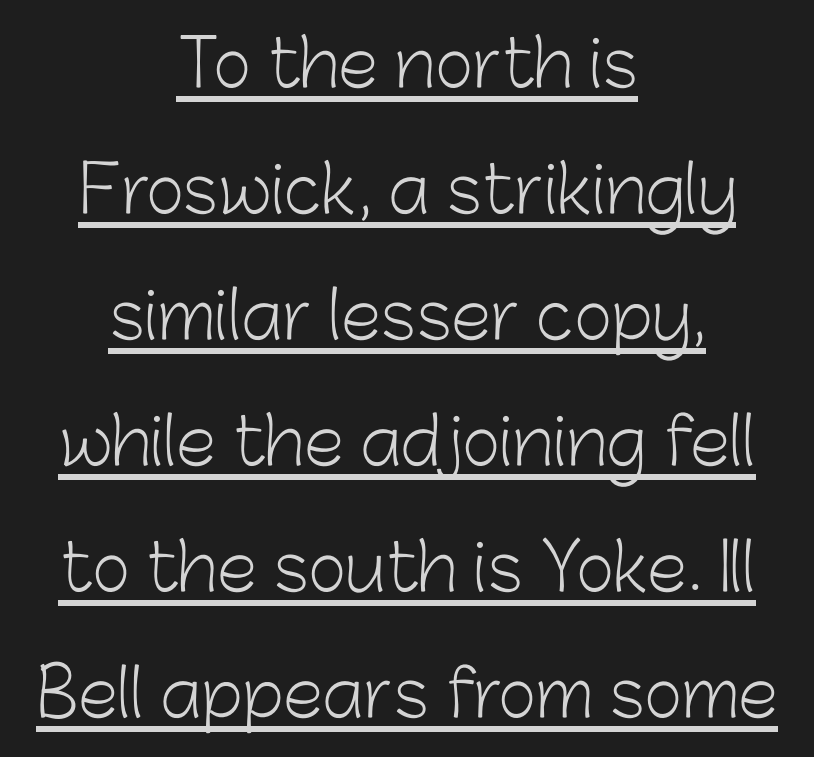
The image shows 65 px light sans-serif type, upright; set centered, loose line spacing (1.94x), normal letter spacing, underlined; low stroke contrast and a medium x-height.
